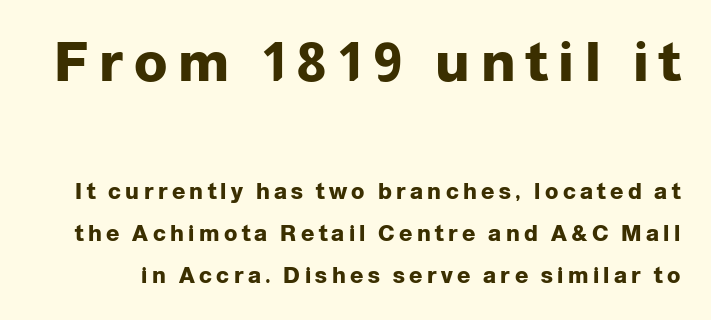
{"serif": "no", "italic": "no", "bold": "yes", "weight": "heavy", "width": "normal", "stroke_contrast": "low", "x_height": "medium", "monospaced": "no", "underline": "no", "line_spacing": "loose", "line_spacing_ratio": 1.9, "letter_spacing": "wide", "letter_spacing_em": 0.2, "larger_block": "first", "size_ratio": 2.5, "glyph_px": 55}
